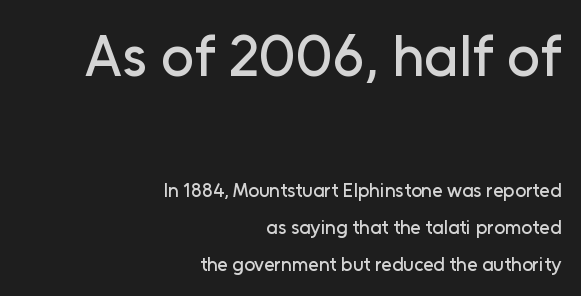
Q: Is the text italic (slanted)? A: No, it is upright.
Q: Is the typeface a serif or a sans-serif typeface? A: Sans-serif.
Q: Is the text underlined? A: No.
Q: How is the paragraph aligned? A: Right-aligned.
Q: Is the spacing between letters normal or unusually wide? A: Normal.
Q: Is the spacing between lines tight, normal or loose? A: Loose.
Q: Which block of text is set in a larger size, the first (top) or the second (bottom)? A: The first (top) one.
Q: Width (condensed, normal, or wide)? A: Normal.
Q: Stroke contrast? A: Low.
Q: x-height? A: Medium.
Q: Monospaced? A: No.
